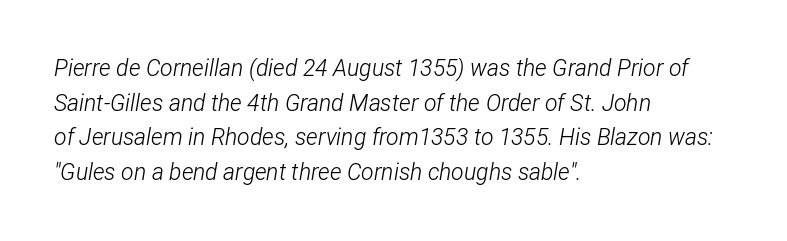
Q: Is the text bold? A: No.
Q: Is the text italic (slanted)? A: Yes, it leans right by about 12 degrees.
Q: Is the text underlined? A: No.
Q: How is the paragraph aligned? A: Left-aligned.
Q: Is the spacing between letters normal or unusually wide? A: Normal.
Q: Is the spacing between lines tight, normal or loose? A: Normal.
